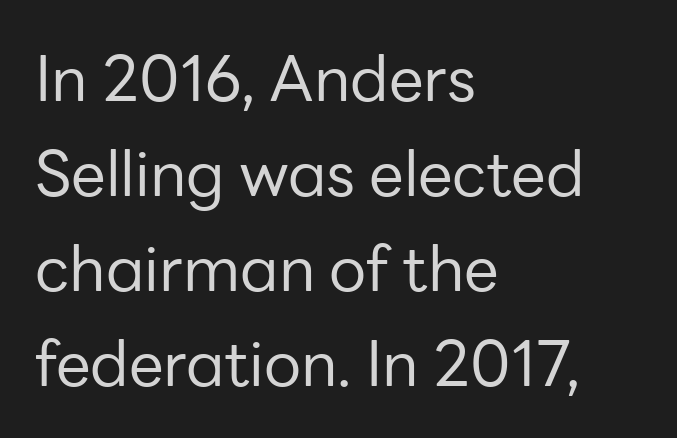
The image shows 62 px regular-weight sans-serif type, upright; set left-aligned, normal line spacing (1.53x), normal letter spacing, not underlined; low stroke contrast and a medium x-height.
